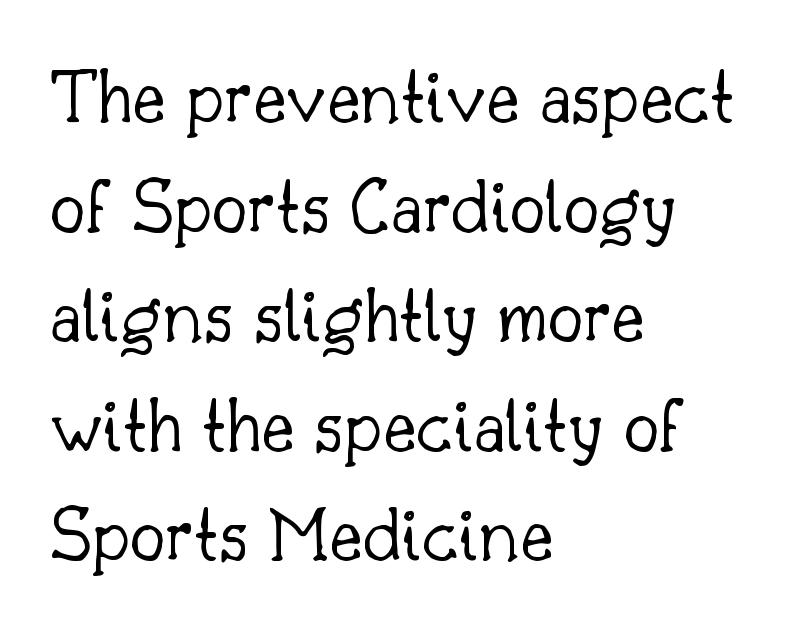
Q: Is the text bold? A: No.
Q: Is the text italic (slanted)? A: No, it is upright.
Q: Is the text underlined? A: No.
Q: How is the paragraph aligned? A: Left-aligned.
Q: Is the spacing between letters normal or unusually wide? A: Normal.
Q: Is the spacing between lines tight, normal or loose? A: Normal.
Q: Width (condensed, normal, or wide)? A: Normal.
Q: Stroke contrast? A: Low.
Q: x-height? A: Small.
Q: Monospaced? A: No.
